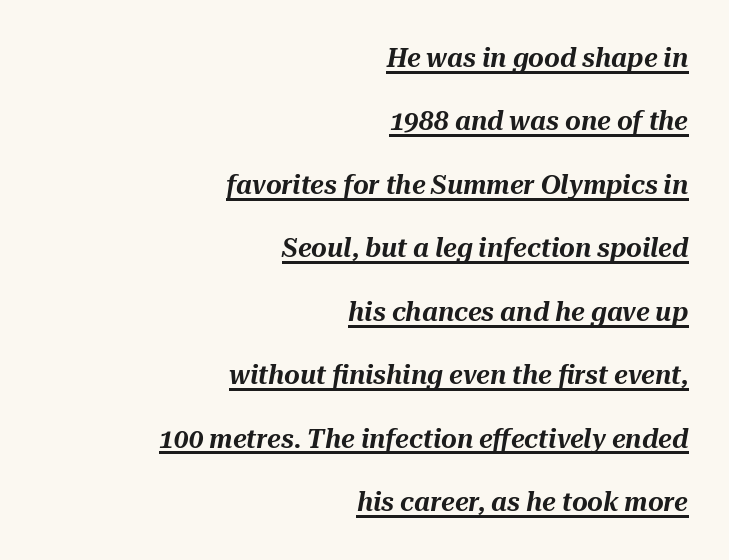
The image shows 27 px text type, italic (leaning right); set right-aligned, loose line spacing (2.35x), normal letter spacing, underlined.
